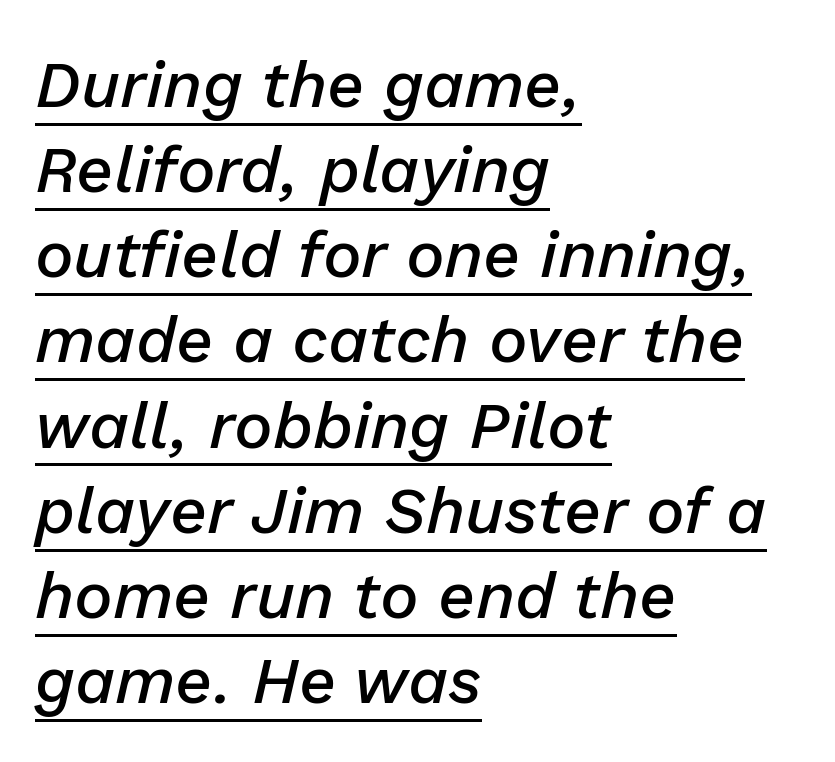
The image shows 65 px semibold type, italic (leaning right); set left-aligned, normal line spacing (1.31x), normal letter spacing, underlined; low stroke contrast and a medium x-height.
